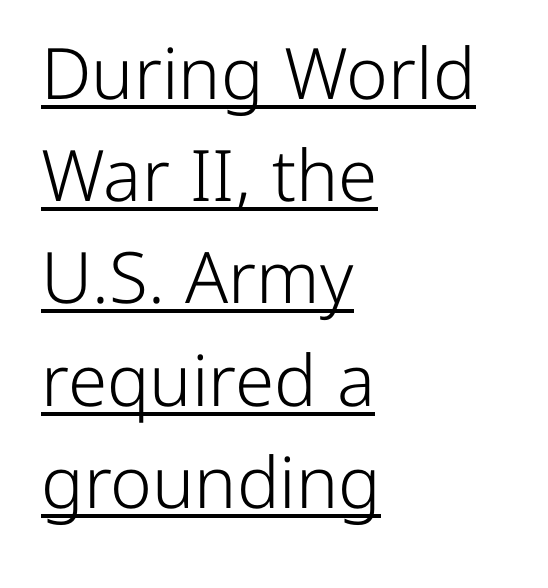
Q: Is the text bold? A: No.
Q: Is the text italic (slanted)? A: No, it is upright.
Q: Is the typeface a serif or a sans-serif typeface? A: Sans-serif.
Q: Is the text underlined? A: Yes.
Q: How is the paragraph aligned? A: Left-aligned.
Q: Is the spacing between letters normal or unusually wide? A: Normal.
Q: Is the spacing between lines tight, normal or loose? A: Normal.
Q: Width (condensed, normal, or wide)? A: Normal.
Q: Stroke contrast? A: Low.
Q: x-height? A: Medium.
Q: Monospaced? A: No.
